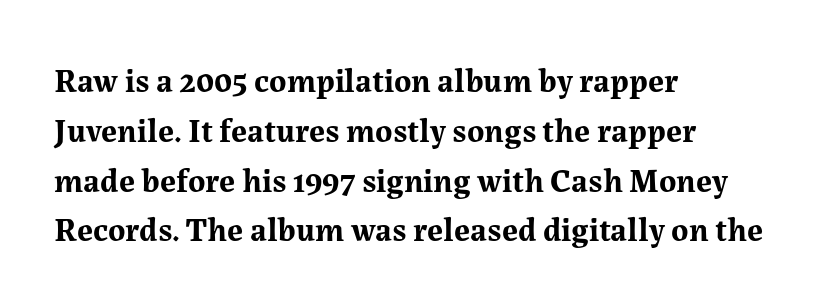
The image shows 33 px bold serif type, upright; set left-aligned, normal line spacing (1.51x), normal letter spacing, not underlined; medium stroke contrast and a medium x-height.
